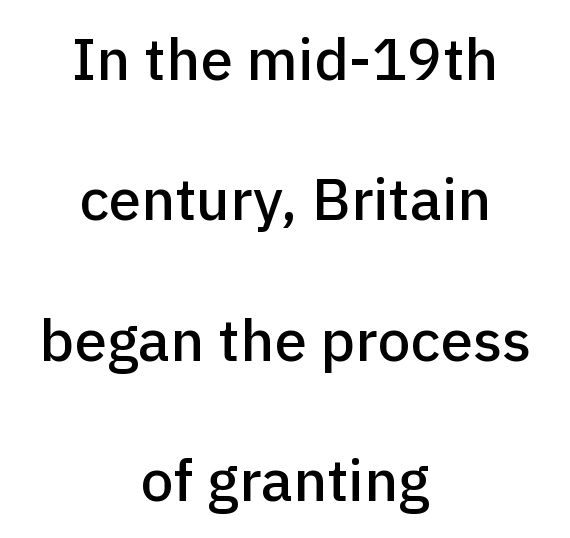
Teacher's note: observe the equal gaps on both sides — that is centered alignment. This is roman type, the default non-slanted kind. Letterform terminals end flat and unadorned throughout the passage. Descenders hang freely into open space. Default kerning and tracking; the words read as compact shapes.
